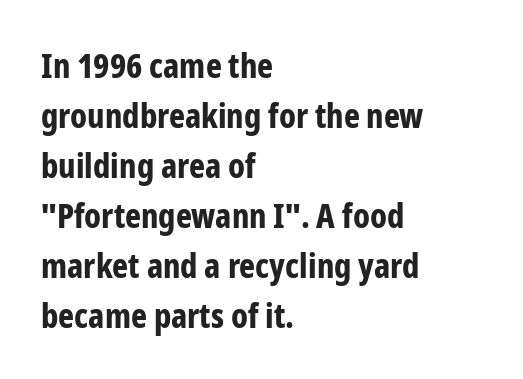
{"serif": "no", "italic": "no", "bold": "yes", "weight": "bold", "width": "condensed", "stroke_contrast": "low", "x_height": "medium", "monospaced": "no", "underline": "no", "align": "left", "line_spacing": "normal", "line_spacing_ratio": 1.47, "letter_spacing": "normal", "letter_spacing_em": 0.0, "glyph_px": 34}
